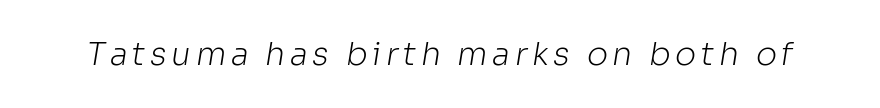
A sans-serif font was chosen for this passage. The font is comparable to plain body text, perhaps lighter. The foot of each line stays bare and open. Do the characters align in a grid? No, the font is proportional.
